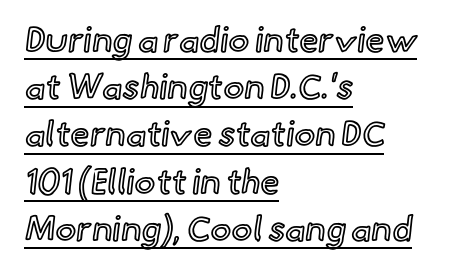
The image shows 35 px text type; set left-aligned, normal line spacing (1.35x), normal letter spacing, underlined; a small x-height.
